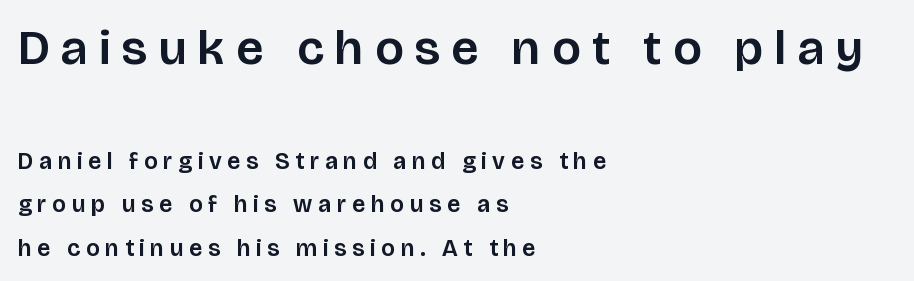
{"serif": "no", "italic": "no", "width": "normal", "stroke_contrast": "low", "x_height": "large", "monospaced": "no", "underline": "no", "align": "left", "line_spacing_ratio": 1.81, "letter_spacing": "wide", "letter_spacing_em": 0.24, "larger_block": "first", "size_ratio": 2.04, "glyph_px": 49}
